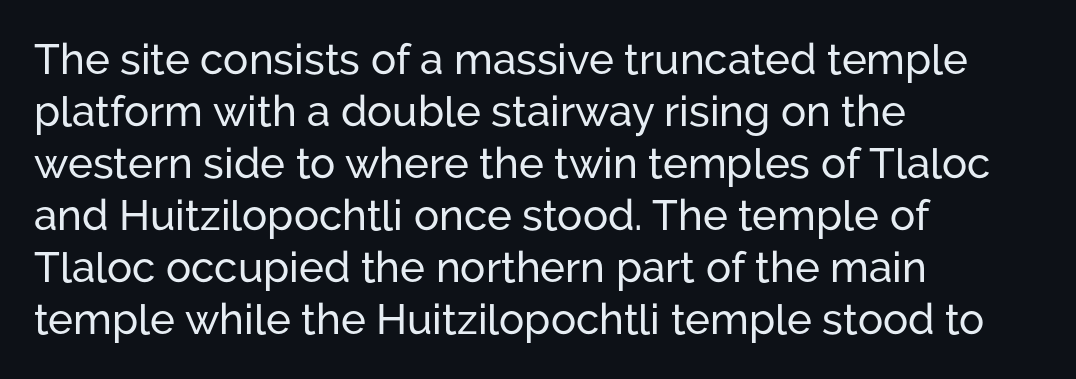
The image shows 42 px sans-serif type, upright; set left-aligned, line spacing 1.24x, normal letter spacing, not underlined; low stroke contrast and a medium x-height.
